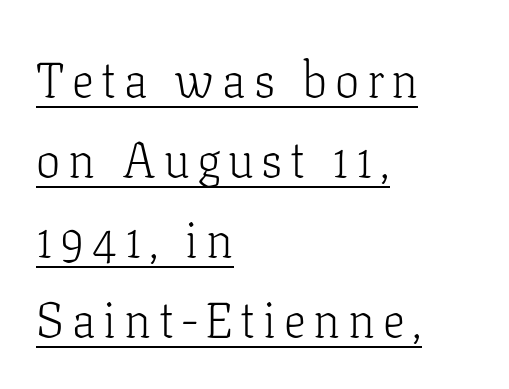
{"serif": "yes", "italic": "no", "bold": "no", "weight": "light", "width": "normal", "stroke_contrast": "low", "x_height": "medium", "monospaced": "no", "underline": "yes", "align": "left", "line_spacing": "normal", "line_spacing_ratio": 1.63, "glyph_px": 49}
